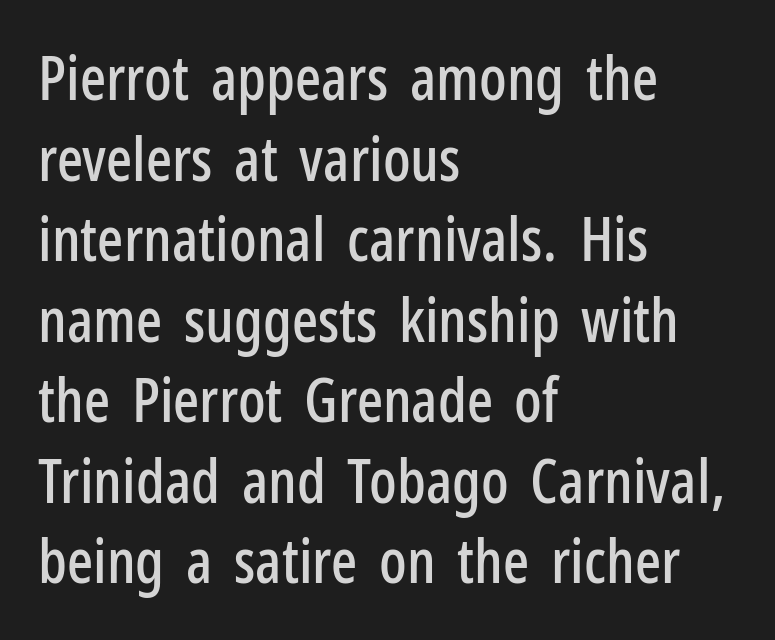
Looks like regular typesetting: each glyph gets only the width it needs. Honestly, the row spacing looks completely unremarkable. Does the copy run flush right? No — it runs flush left. These lines are composed in type without serifs. Letter spacing: default. You can tell it's not italic because the verticals are truly vertical.
